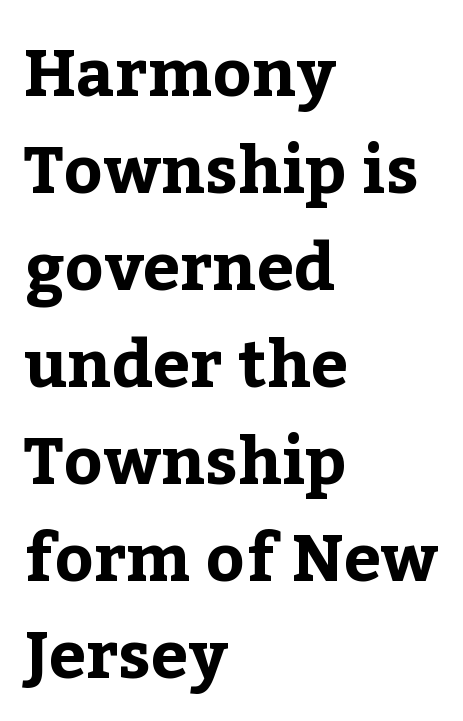
Q: Is the text bold? A: Yes.
Q: Is the text italic (slanted)? A: No, it is upright.
Q: Is the typeface a serif or a sans-serif typeface? A: Serif.
Q: Is the text underlined? A: No.
Q: How is the paragraph aligned? A: Left-aligned.
Q: Is the spacing between letters normal or unusually wide? A: Normal.
Q: Is the spacing between lines tight, normal or loose? A: Normal.
Q: Width (condensed, normal, or wide)? A: Normal.
Q: Stroke contrast? A: Low.
Q: x-height? A: Medium.
Q: Monospaced? A: No.
